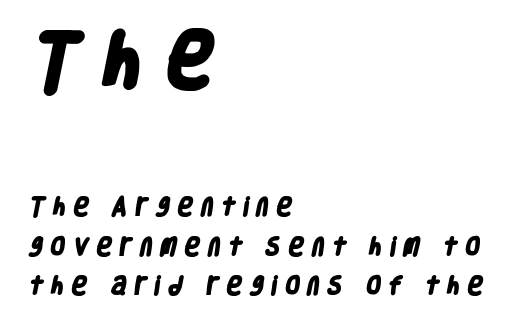
Anything drawn beneath the words? Only blank space. Loose tracking; the words dissolve into strings of separated letters. The face used here has the dense, thick strokes of a bold. This sample uses a sans-serif face. You could not count columns in this text — the font is proportionally spaced. Left-aligned paragraph, ragged on the right.
